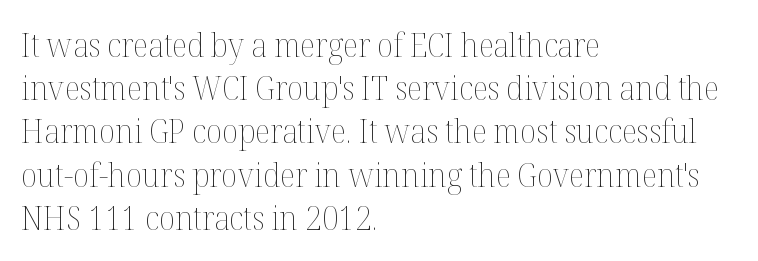
Q: Is the text bold? A: No.
Q: Is the text italic (slanted)? A: No, it is upright.
Q: Is the text underlined? A: No.
Q: How is the paragraph aligned? A: Left-aligned.
Q: Is the spacing between letters normal or unusually wide? A: Normal.
Q: Is the spacing between lines tight, normal or loose? A: Normal.
Q: Width (condensed, normal, or wide)? A: Normal.
Q: Stroke contrast? A: Medium.
Q: x-height? A: Medium.
Q: Monospaced? A: No.
